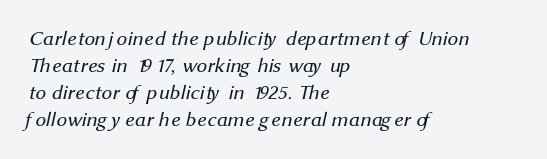
Q: Is the text bold? A: No.
Q: Is the text underlined? A: No.
Q: How is the paragraph aligned? A: Left-aligned.
Q: Is the spacing between letters normal or unusually wide? A: Normal.
Q: Is the spacing between lines tight, normal or loose? A: Normal.
